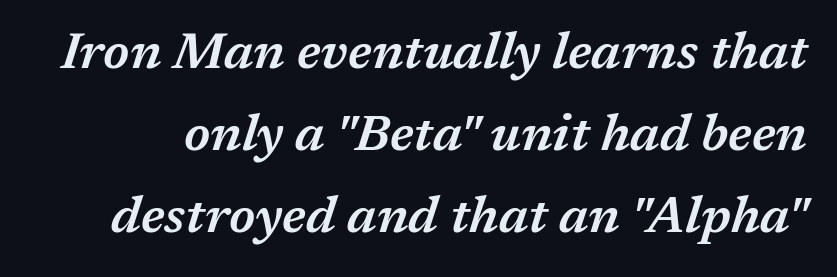
The image shows 51 px semibold type, italic (leaning right); set normal line spacing (1.61x), normal letter spacing, not underlined; medium stroke contrast and a medium x-height.
